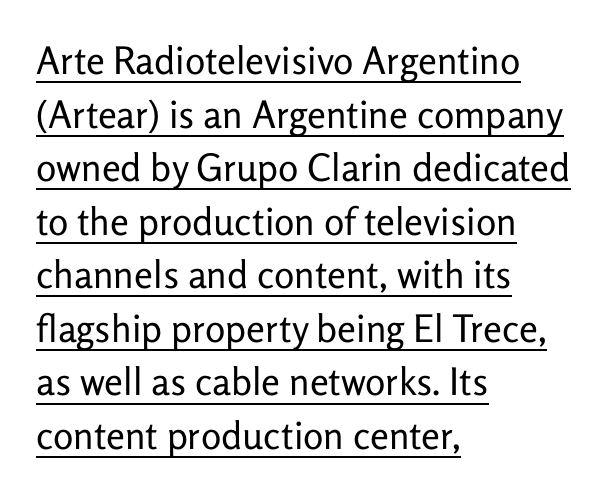
{"serif": "no", "italic": "no", "bold": "no", "weight": "regular", "width": "normal", "stroke_contrast": "low", "x_height": "medium", "monospaced": "no", "underline": "yes", "align": "left", "line_spacing": "normal", "line_spacing_ratio": 1.41, "letter_spacing": "normal", "letter_spacing_em": 0.0, "glyph_px": 38}
